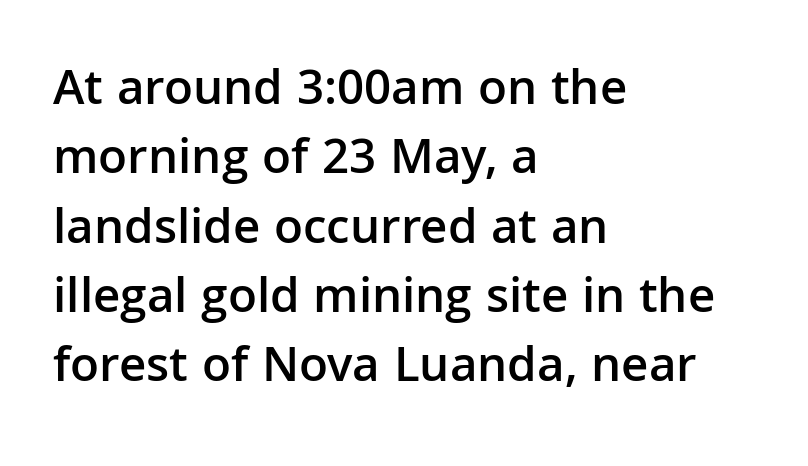
The image shows 51 px semibold sans-serif type, upright; set left-aligned, normal line spacing (1.36x), normal letter spacing, not underlined; low stroke contrast and a medium x-height.
